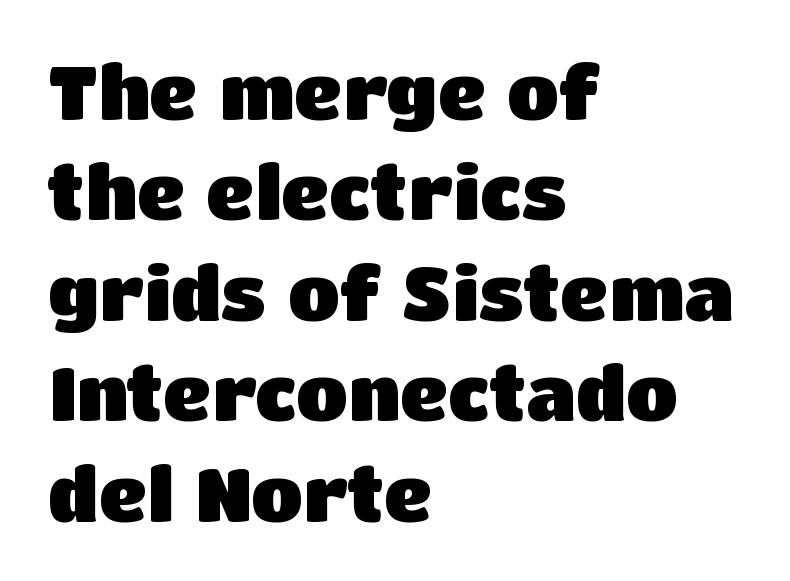
Posture: vertical. Quick note: underline off. This sample has the flowing, uneven cadence of proportional lettering. To sum up the face: it is a sans, with no serifs. Vertical spacing — default. Stroke thickness is high; the sample reads as a true bold.
